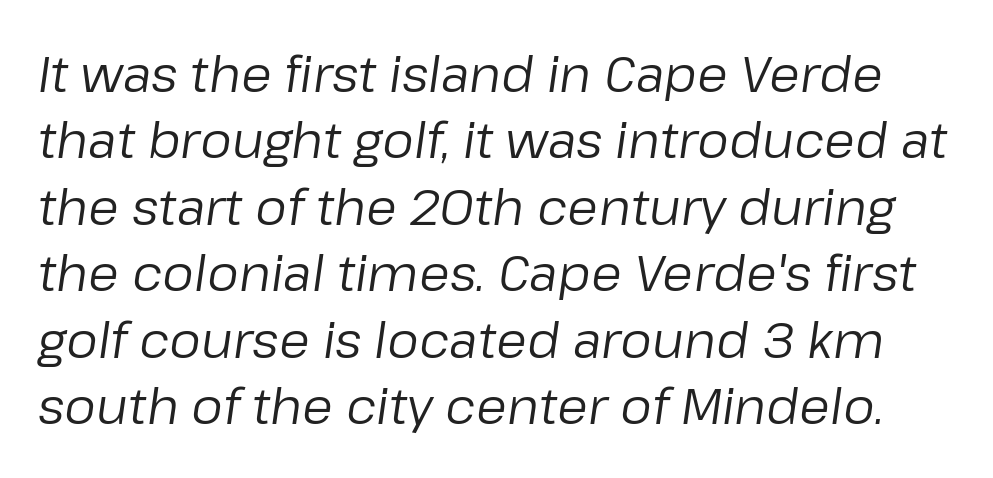
Letter spacing: default. The glyphs are unaccompanied by any horizontal stroke below them. Whoever set this chose a conventional vertical rhythm. An italicized treatment has been applied to the whole sample.
